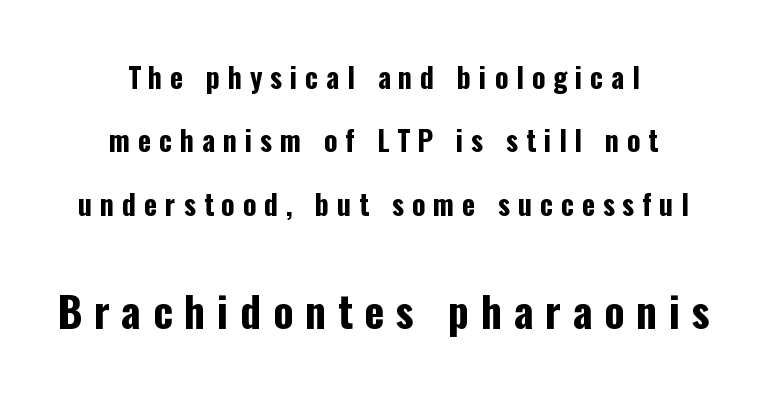
{"serif": "no", "italic": "no", "bold": "yes", "weight": "bold", "width": "condensed", "stroke_contrast": "low", "x_height": "medium", "monospaced": "no", "underline": "no", "align": "center", "line_spacing": "loose", "line_spacing_ratio": 2.26, "letter_spacing": "wide", "letter_spacing_em": 0.28, "larger_block": "second", "size_ratio": 1.5, "glyph_px": 42}
